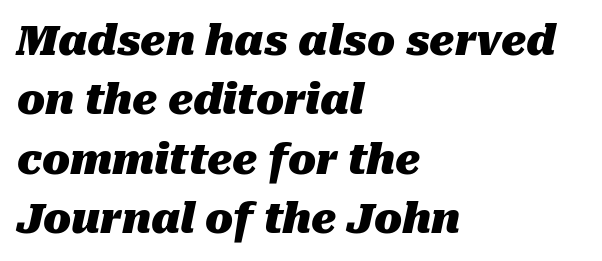
{"italic": "yes", "lean": "right", "slant_degrees": 10, "bold": "yes", "weight": "heavy", "width": "normal", "stroke_contrast": "medium", "x_height": "medium", "monospaced": "no", "underline": "no", "align": "left", "line_spacing": "normal", "line_spacing_ratio": 1.45, "letter_spacing": "normal", "letter_spacing_em": 0.0, "glyph_px": 41}
